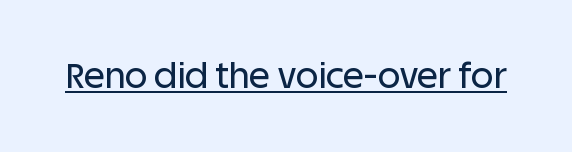
The image shows 35 px sans-serif type, upright; set normal letter spacing, underlined; low stroke contrast and a large x-height.
